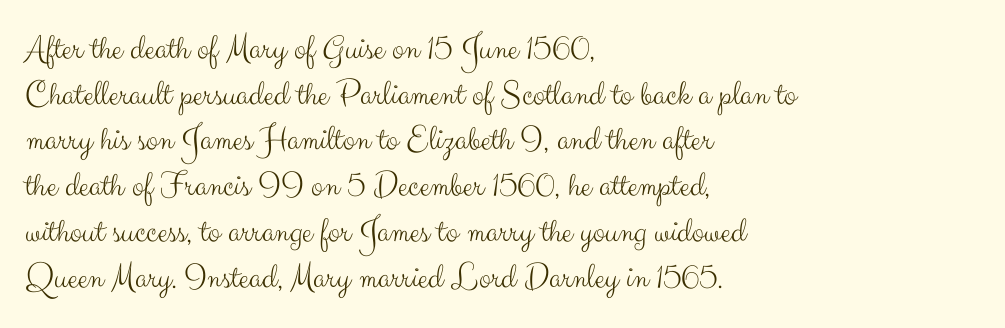
{"serif": "no", "bold": "no", "weight": "light", "width": "normal", "stroke_contrast": "medium", "x_height": "small", "monospaced": "no", "underline": "no", "align": "left", "line_spacing": "normal", "line_spacing_ratio": 1.27, "letter_spacing": "normal", "letter_spacing_em": 0.0, "glyph_px": 36}
